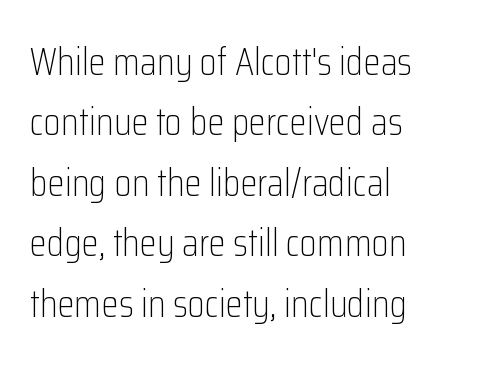
{"serif": "no", "italic": "no", "bold": "no", "weight": "light", "width": "condensed", "stroke_contrast": "low", "x_height": "medium", "monospaced": "no", "underline": "no", "align": "left", "line_spacing": "normal", "line_spacing_ratio": 1.55, "letter_spacing": "normal", "letter_spacing_em": 0.0, "glyph_px": 39}
